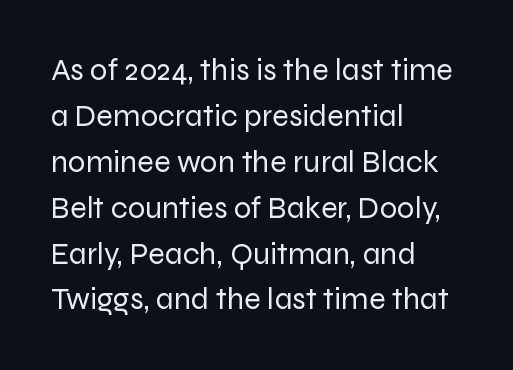
Layout note: lines flush left. The line texture is even and compact thanks to regular tracking. Note: no serifs on the glyphs. A normal amount of white space separates one row of letters from the next. The letters look calm and open, with moderate or lighter stems.
